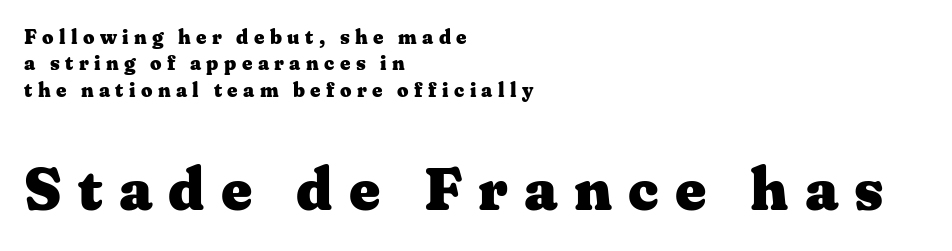
Q: Is the text bold? A: Yes.
Q: Is the text italic (slanted)? A: No, it is upright.
Q: Is the typeface a serif or a sans-serif typeface? A: Serif.
Q: Is the text underlined? A: No.
Q: How is the paragraph aligned? A: Left-aligned.
Q: Is the spacing between letters normal or unusually wide? A: Unusually wide.
Q: Is the spacing between lines tight, normal or loose? A: Normal.
Q: Which block of text is set in a larger size, the first (top) or the second (bottom)? A: The second (bottom) one.
Q: Width (condensed, normal, or wide)? A: Wide.
Q: Stroke contrast? A: Medium.
Q: x-height? A: Medium.
Q: Monospaced? A: No.
